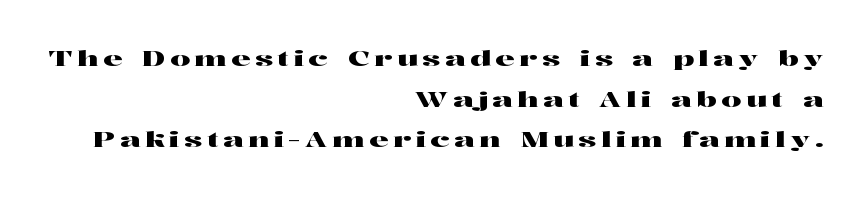
Q: Is the text italic (slanted)? A: No, it is upright.
Q: Is the text underlined? A: No.
Q: How is the paragraph aligned? A: Right-aligned.
Q: Is the spacing between letters normal or unusually wide? A: Unusually wide.
